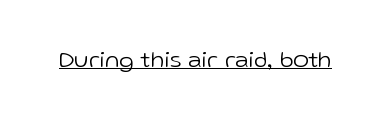
The image shows 24 px text type, upright; set normal letter spacing, underlined.
